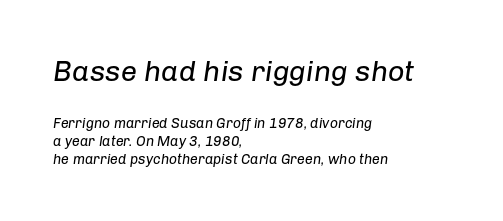
These lines are set flush left with a ragged right edge. Each row of text sits above clean, open space. These two chunks differ in scale, with the top chunk taking the larger measure. Baseline-to-baseline distance is the conventional proportion of letter height.
